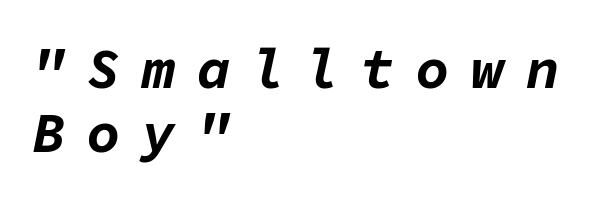
The lines in this sample share a left origin and differ only in where they stop. Check the space under the baseline: it is left empty. Summary of weight: heavy, a full bold. Tracking value appears strongly positive — letters spread wide. The lettering tilts uniformly, giving the passage an italic look. The face used here is monospaced, like something from a code editor.
